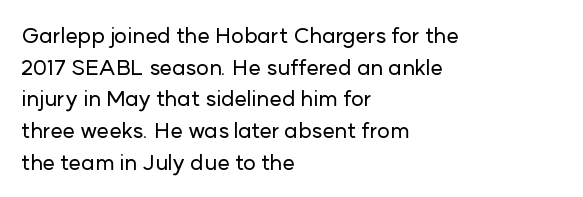
Ordinary non-slanted type is in use. Letter spacing: default. This sample is left-justified, so line endings fall wherever the words run out. Underline: absent. Successive baselines arrive at the customary interval.
